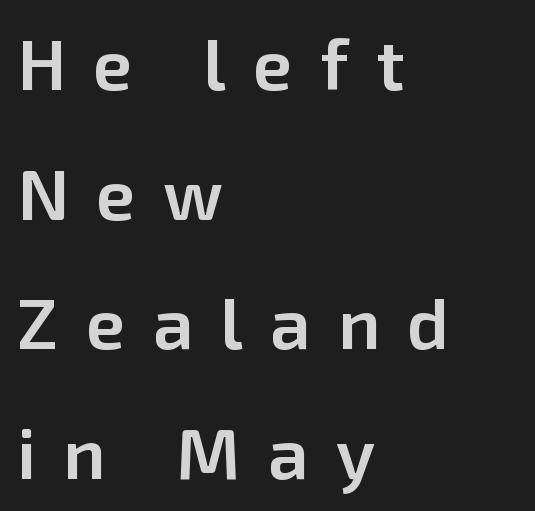
The image shows 72 px semibold sans-serif type, upright; set left-aligned, line spacing 1.8x, unusually wide letter spacing (+0.38 em), not underlined; low stroke contrast and a medium x-height.
